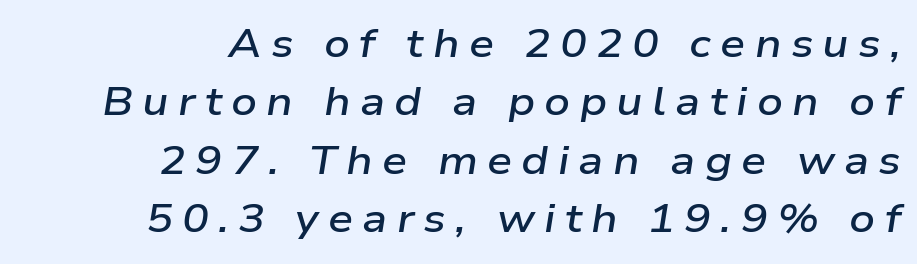
Q: Is the text bold? A: Semi-bold.
Q: Is the text italic (slanted)? A: Yes, it leans right by about 9 degrees.
Q: Is the text underlined? A: No.
Q: How is the paragraph aligned? A: Right-aligned.
Q: Is the spacing between letters normal or unusually wide? A: Unusually wide.
Q: Is the spacing between lines tight, normal or loose? A: Normal.
Q: Width (condensed, normal, or wide)? A: Wide.
Q: Stroke contrast? A: Low.
Q: x-height? A: Medium.
Q: Monospaced? A: No.
